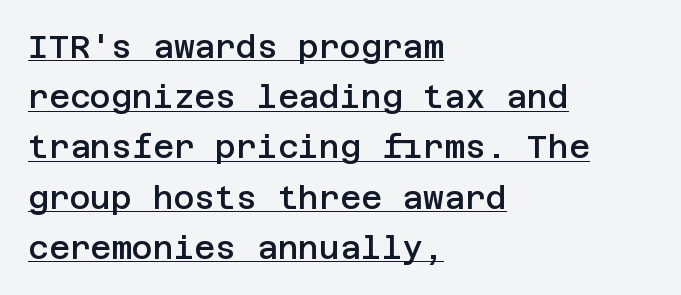
The image shows 32 px semibold sans-serif type, upright; set left-aligned, normal line spacing (1.57x), normal letter spacing, underlined; low stroke contrast and a large x-height.
